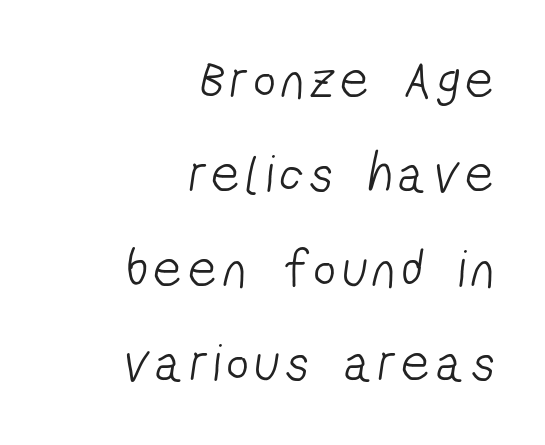
{"serif": "no", "bold": "no", "weight": "light", "width": "condensed", "stroke_contrast": "low", "x_height": "medium", "monospaced": "no", "underline": "no", "align": "right", "line_spacing_ratio": 1.75, "glyph_px": 54}
